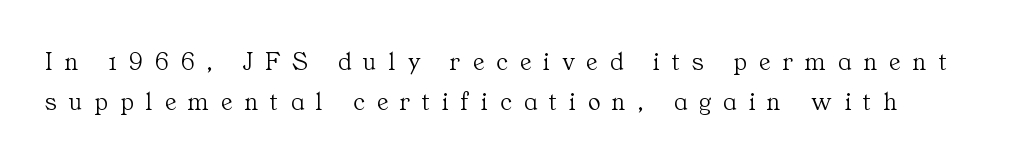
The image shows 26 px text type, upright; set normal line spacing (1.53x), unusually wide letter spacing (+0.47 em), not underlined.
